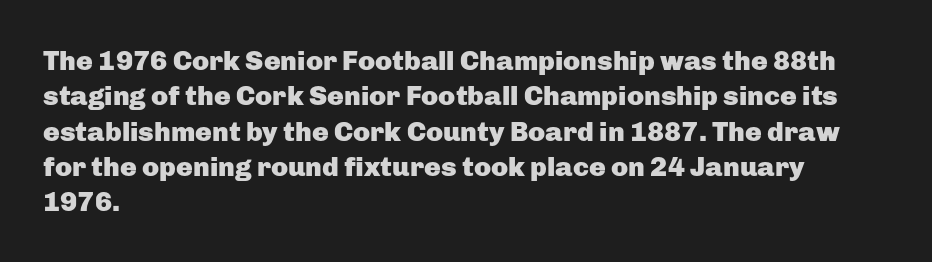
Glyph-to-glyph distance matches everyday printed text. Whoever set this chose a conventional vertical rhythm. Horizontally, the lines are justified to the leading edge only. The letters advance in unequal steps, a hallmark of proportional type.
